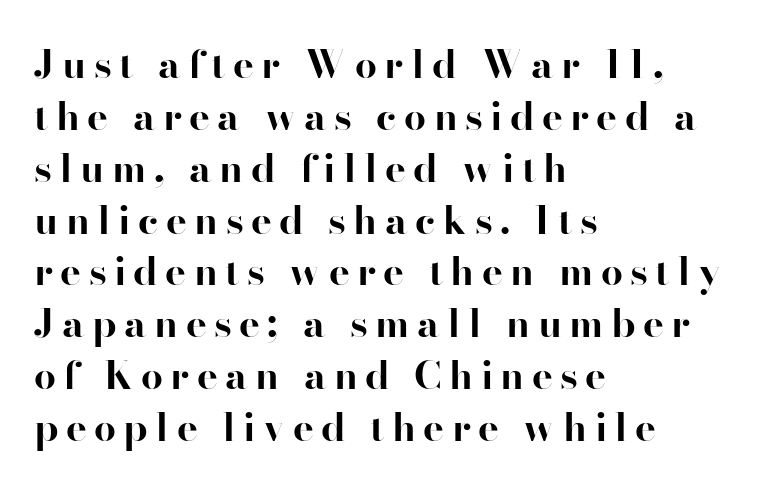
Q: Is the text bold? A: Yes.
Q: Is the text italic (slanted)? A: No, it is upright.
Q: Is the typeface a serif or a sans-serif typeface? A: Serif.
Q: Is the text underlined? A: No.
Q: How is the paragraph aligned? A: Left-aligned.
Q: Is the spacing between lines tight, normal or loose? A: Normal.
Q: Width (condensed, normal, or wide)? A: Normal.
Q: Stroke contrast? A: High.
Q: x-height? A: Small.
Q: Monospaced? A: No.
